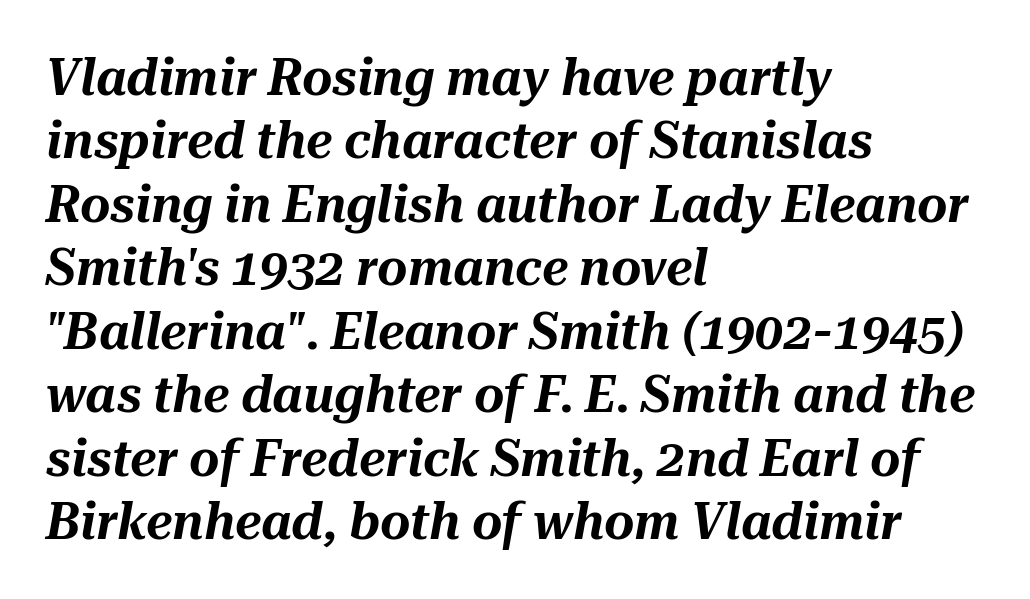
The whole block is typeset with a tilt. Caption: standard tracking, unaltered. Type without underlining. Proportional: the letters do not fall into vertical columns.
